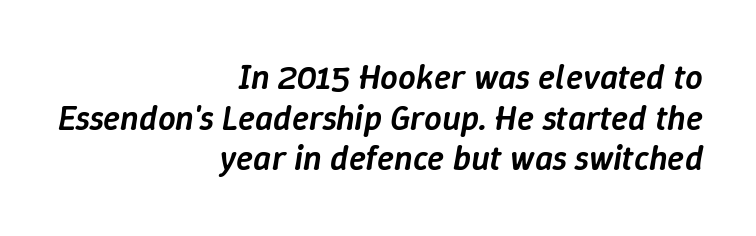
{"italic": "yes", "lean": "right", "slant_degrees": 9, "bold": "semi", "weight": "semibold", "width": "normal", "stroke_contrast": "low", "x_height": "medium", "monospaced": "no", "underline": "no", "align": "right", "line_spacing_ratio": 1.16, "letter_spacing": "normal", "letter_spacing_em": 0.0, "glyph_px": 35}
